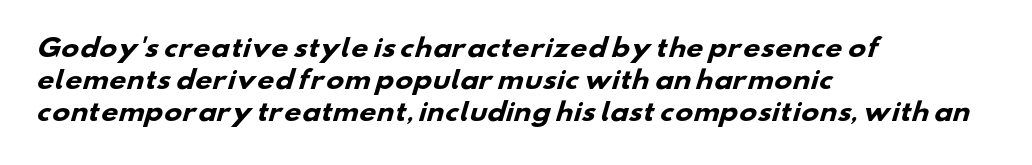
Weight: bold. In CSS terms this would be text-align: left. Plain, unruled lines of type. The passage shown has conventional tracking throughout. Is there much room between lines? A standard amount, neither cramped nor airy.
